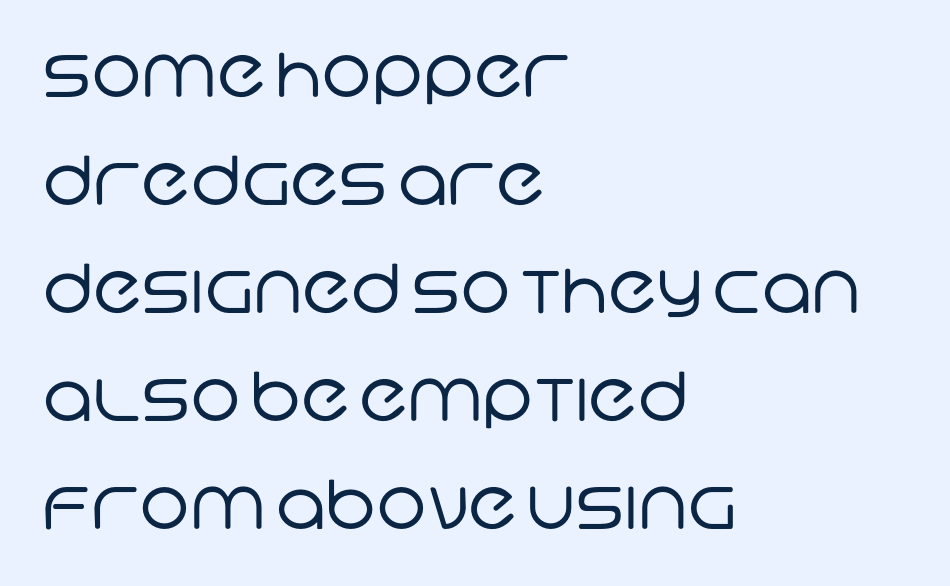
Short and long lines alike share a common starting point at left. Baseline-to-baseline distance is the conventional proportion of letter height. Is this a fixed-width face? No — the glyphs have proportional, varying widths. Typographically, this falls in the sans-serif category. Is this a heavy cut? Hardly; it is regular or lighter. Honestly, the letter spacing is just normal — you wouldn't notice it.
